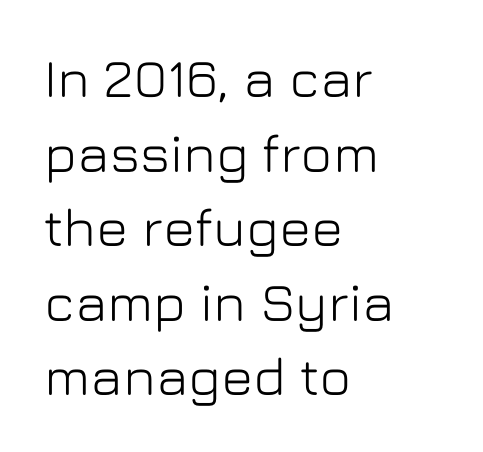
A normal amount of white space separates one row of letters from the next. The line texture is even and compact thanks to regular tracking. Has an underline been added? It has not. Is the block centered? No — it sits flush against the left margin. The face used here is proportionally spaced, like ordinary book or web type. Is this a sans? Yes — the strokes have no serifs.
